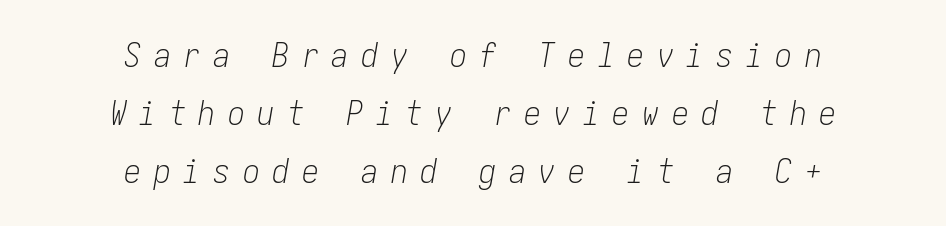
The image shows 34 px light, condensed type, italic (leaning right); set centered, normal line spacing (1.7x), unusually wide letter spacing (+0.37 em), not underlined; low stroke contrast and a medium x-height.
